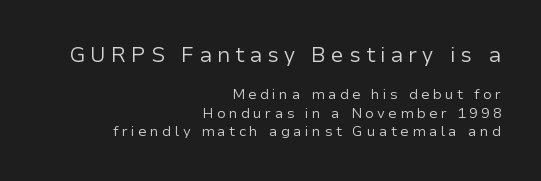
{"italic": "no", "bold": "no", "underline": "no", "align": "right", "line_spacing": "normal", "line_spacing_ratio": 1.31, "letter_spacing": "wide", "letter_spacing_em": 0.23, "larger_block": "first", "size_ratio": 1.5, "glyph_px": 21}
